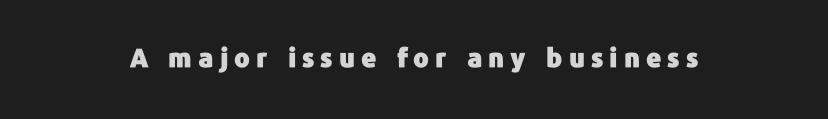
The image shows 26 px text type, upright; set unusually wide letter spacing (+0.23 em), not underlined.
